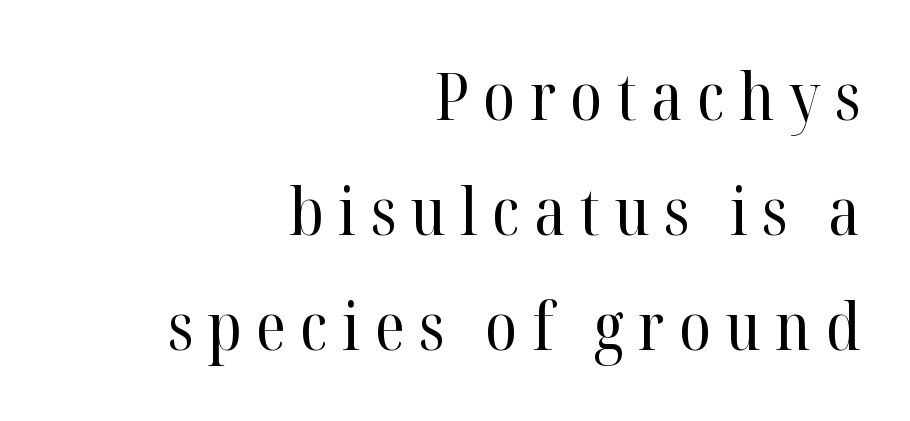
Q: Is the text bold? A: No.
Q: Is the text italic (slanted)? A: No, it is upright.
Q: Is the typeface a serif or a sans-serif typeface? A: Serif.
Q: Is the text underlined? A: No.
Q: How is the paragraph aligned? A: Right-aligned.
Q: Is the spacing between letters normal or unusually wide? A: Unusually wide.
Q: Width (condensed, normal, or wide)? A: Normal.
Q: Stroke contrast? A: High.
Q: x-height? A: Medium.
Q: Monospaced? A: No.
